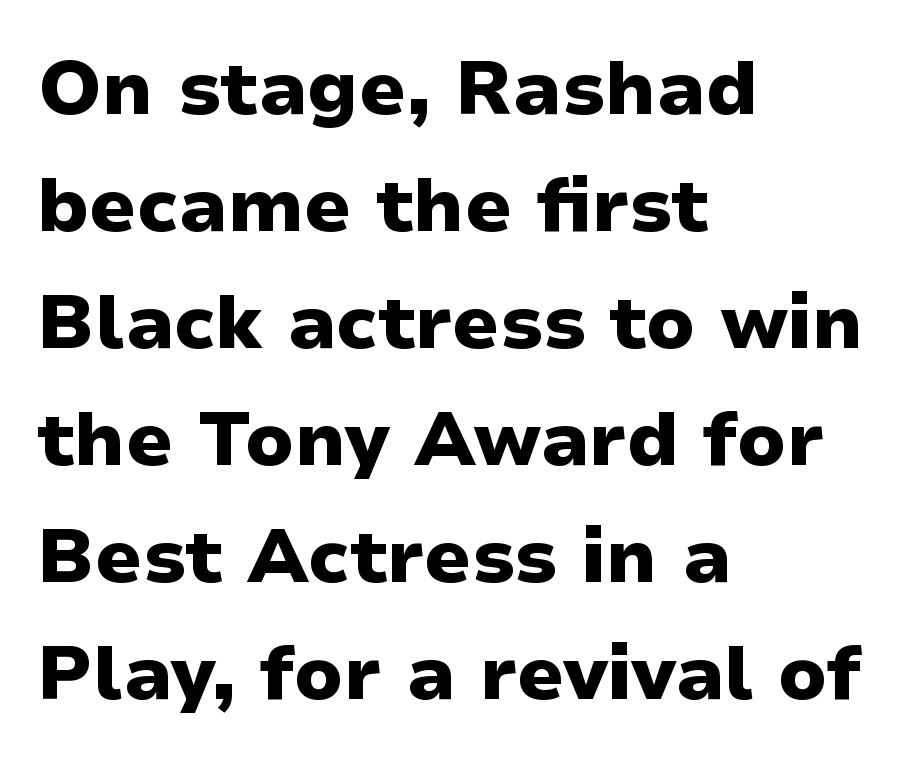
The image shows 76 px heavy sans-serif type, upright; set left-aligned, normal line spacing (1.54x), normal letter spacing, not underlined; low stroke contrast and a medium x-height.
